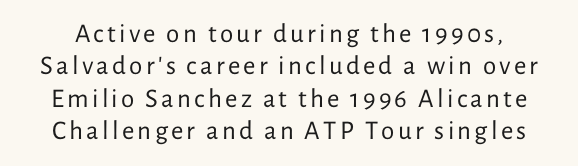
{"italic": "no", "bold": "no", "underline": "no", "line_spacing_ratio": 1.2, "glyph_px": 27}
